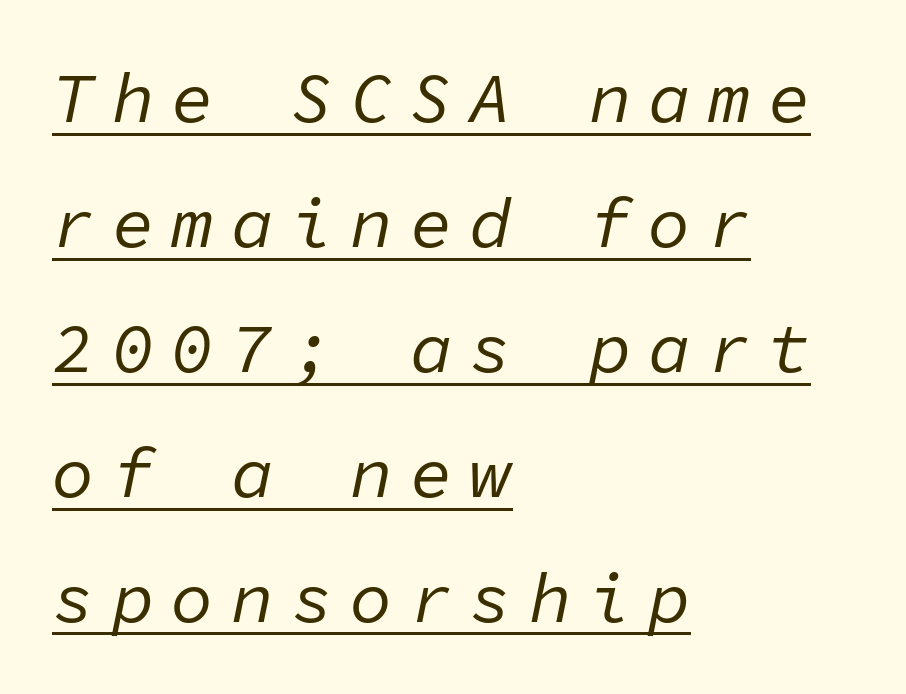
Q: Is the text bold? A: No.
Q: Is the text italic (slanted)? A: Yes, it leans right by about 11 degrees.
Q: Is the text underlined? A: Yes.
Q: How is the paragraph aligned? A: Left-aligned.
Q: Is the spacing between letters normal or unusually wide? A: Unusually wide.
Q: Width (condensed, normal, or wide)? A: Normal.
Q: Stroke contrast? A: Low.
Q: x-height? A: Medium.
Q: Monospaced? A: Yes.
